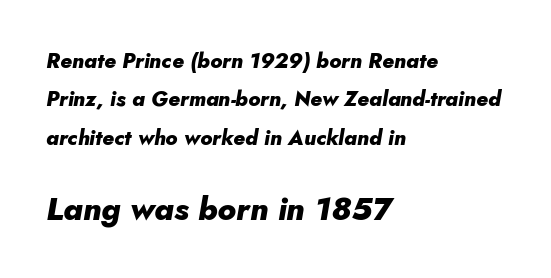
The paragraph has a hard left edge and a soft right edge. Think of a printed novel: that variable character pitch is what you see here. Bold? Absolutely — the strokes are thick and heavy. The emphasis by scale lands on block number two, below.
